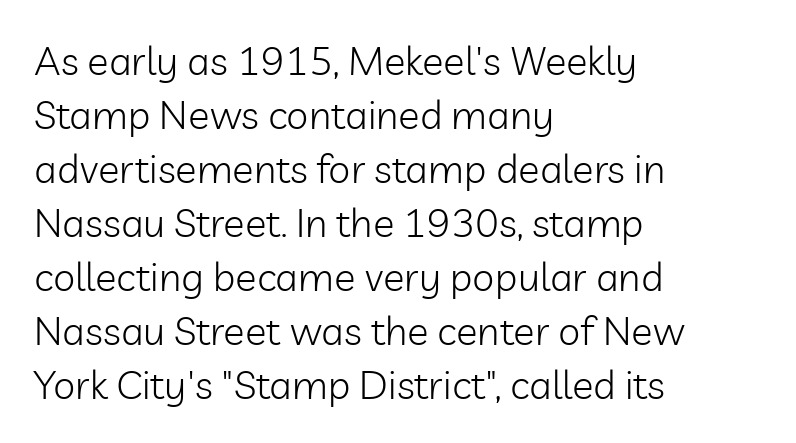
Varying glyph widths throughout — classic text-font behaviour. Unlike italic type, these characters show no tilt at all. Nothing unusual about the tracking: characters are spaced as the font intends. Letters have the restrained weight of plain body copy at most. This rendering employs a face without finishing strokes, i.e., a sans-serif.
